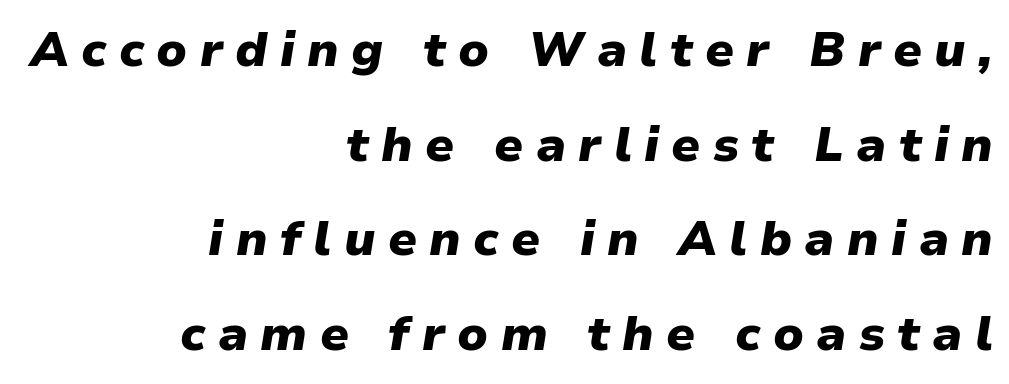
The paragraph has a hard right edge and a soft left edge. Strong, thick strokes mark this as bold type. Display-style spreading of the glyphs; the letterfit is very open. The passage shown is not underscored anywhere. Regarding leading, the lines here are spaced well apart.
